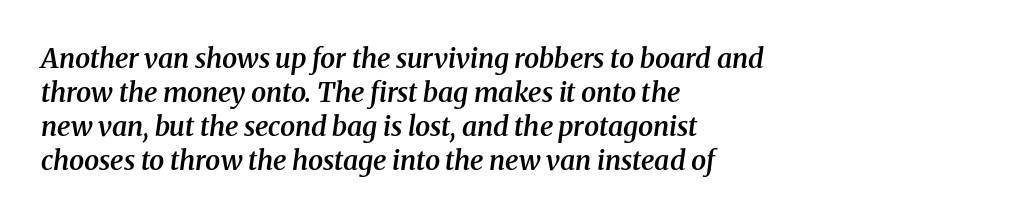
Q: Is the text bold? A: Semi-bold.
Q: Is the text italic (slanted)? A: Yes, it leans right by about 8 degrees.
Q: Is the text underlined? A: No.
Q: How is the paragraph aligned? A: Left-aligned.
Q: Is the spacing between letters normal or unusually wide? A: Normal.
Q: Is the spacing between lines tight, normal or loose? A: Normal.
